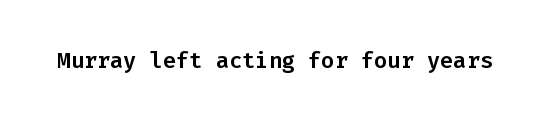
The image shows 22 px text type, upright; set normal letter spacing, not underlined.
